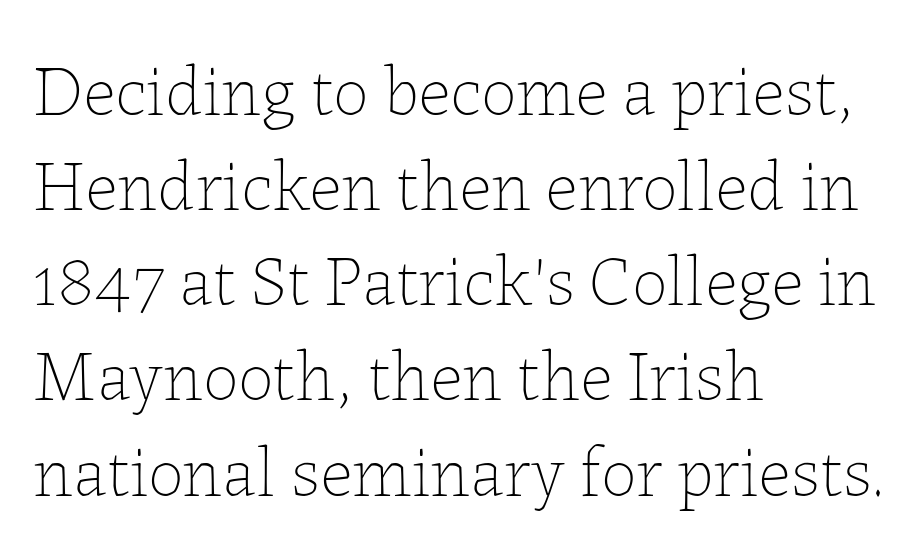
Note the varied advance widths — an 'i' is clearly narrower than an 'm'. Words float on clear page, feet unadorned. This sample is left-justified, so line endings fall wherever the words run out. The leading is moderate, giving the passage an even texture. Default kerning and tracking; the words read as compact shapes. No letter is thick-stroked: the sample isn't bold.
